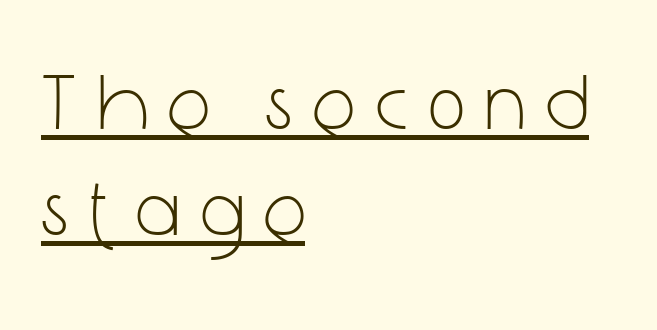
{"serif": "no", "italic": "no", "bold": "no", "weight": "light", "width": "condensed", "stroke_contrast": "low", "x_height": "medium", "monospaced": "no", "underline": "yes", "align": "left", "line_spacing": "normal", "line_spacing_ratio": 1.34, "letter_spacing": "wide", "letter_spacing_em": 0.28, "glyph_px": 79}
